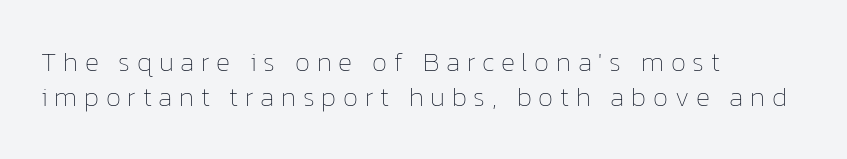
{"italic": "no", "bold": "no", "underline": "no", "align": "left", "line_spacing": "normal", "line_spacing_ratio": 1.3, "letter_spacing": "wide", "letter_spacing_em": 0.25, "glyph_px": 27}
